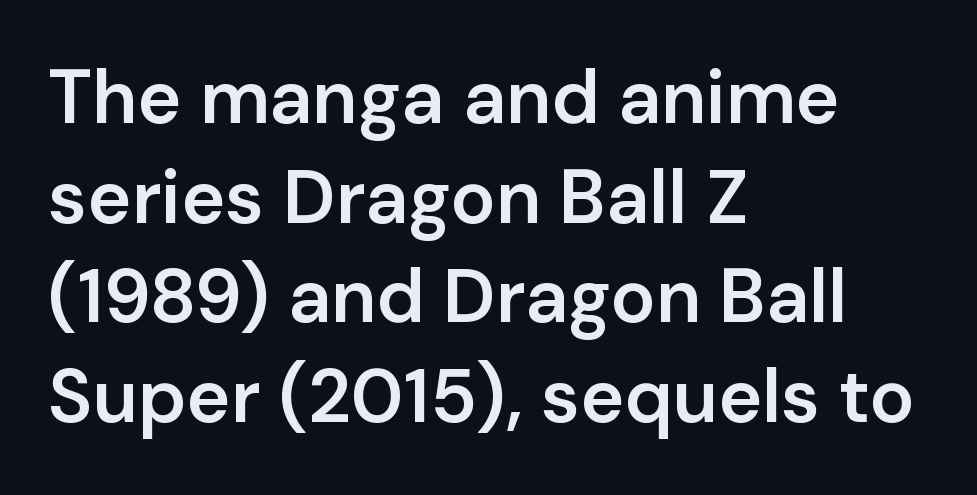
You can tell from the bare stems that sans-serif type was used. Tall strokes in this sample are plumb rather than angled. Do the characters align in a grid? No, the font is proportional. A clean baseline with only descenders dipping below it. These lines stack with their left ends in a neat column. Caption: standard tracking, unaltered.
